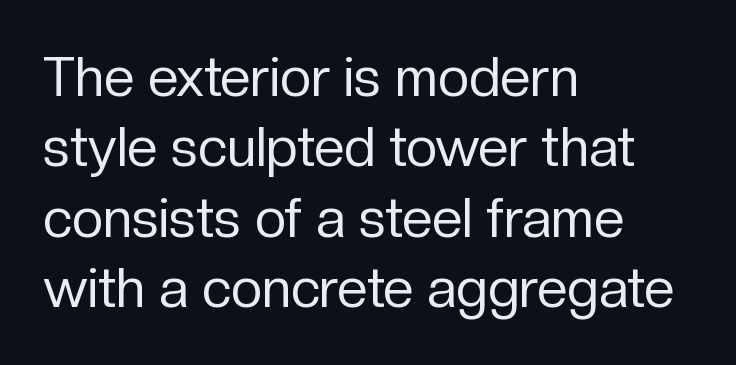
Q: Is the text bold? A: No.
Q: Is the text italic (slanted)? A: No, it is upright.
Q: Is the typeface a serif or a sans-serif typeface? A: Sans-serif.
Q: Is the text underlined? A: No.
Q: How is the paragraph aligned? A: Left-aligned.
Q: Is the spacing between letters normal or unusually wide? A: Normal.
Q: Is the spacing between lines tight, normal or loose? A: Normal.
Q: Width (condensed, normal, or wide)? A: Normal.
Q: Stroke contrast? A: Low.
Q: x-height? A: Medium.
Q: Monospaced? A: No.
